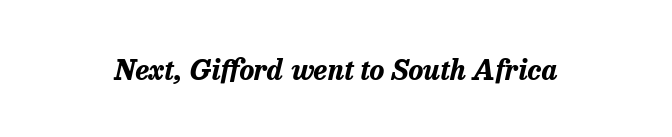
{"italic": "yes", "lean": "right", "slant_degrees": 13, "bold": "yes", "weight": "bold", "width": "normal", "stroke_contrast": "low", "x_height": "medium", "monospaced": "no", "underline": "no", "letter_spacing": "normal", "letter_spacing_em": 0.0, "glyph_px": 28}
